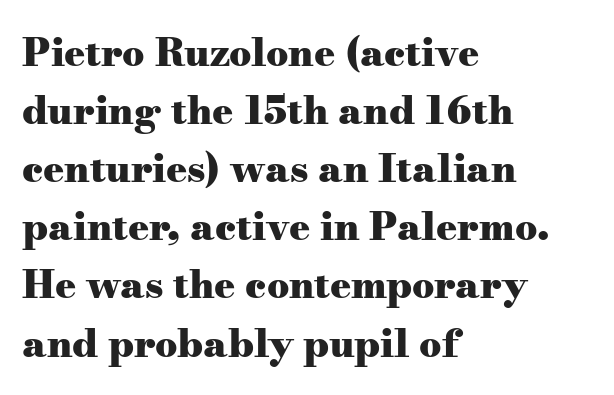
The image shows 39 px heavy, wide serif type, upright; set left-aligned, normal line spacing (1.49x), normal letter spacing, not underlined; medium stroke contrast and a small x-height.
